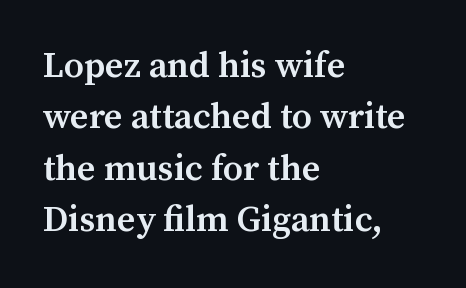
Q: Is the text bold? A: Semi-bold.
Q: Is the text italic (slanted)? A: No, it is upright.
Q: Is the typeface a serif or a sans-serif typeface? A: Serif.
Q: Is the text underlined? A: No.
Q: How is the paragraph aligned? A: Left-aligned.
Q: Is the spacing between letters normal or unusually wide? A: Normal.
Q: Is the spacing between lines tight, normal or loose? A: Normal.
Q: Width (condensed, normal, or wide)? A: Normal.
Q: Stroke contrast? A: Medium.
Q: x-height? A: Medium.
Q: Monospaced? A: No.
